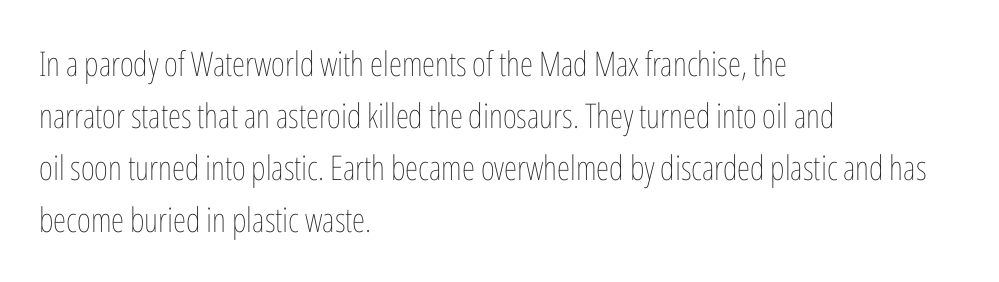
Weight class: somewhere from thin through regular. The lines sit at an ordinary, default distance from one another. The passage shown is typed in a proportional face where columns would drift. Plain, unruled lines of type.
